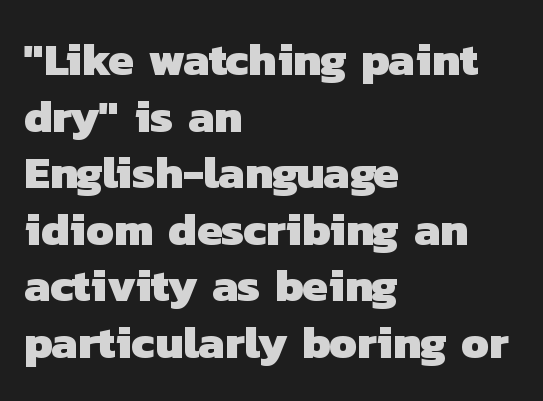
{"serif": "no", "bold": "yes", "weight": "heavy", "width": "normal", "stroke_contrast": "low", "x_height": "medium", "monospaced": "no", "underline": "no", "align": "left", "line_spacing_ratio": 1.23, "letter_spacing": "normal", "letter_spacing_em": 0.0, "glyph_px": 46}
